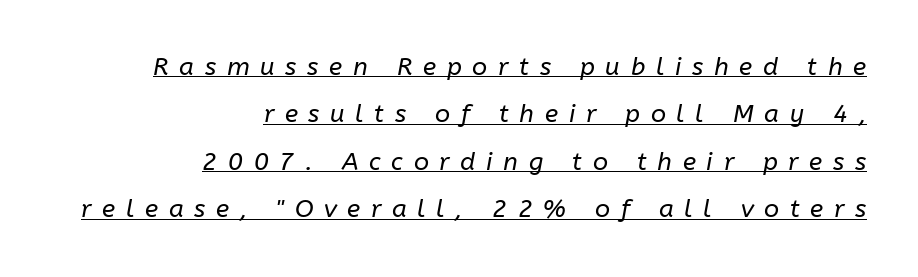
The letterforms sit at book weight or below. A continuous stroke trails under the words, as in a hyperlink. The block of text is sparse from top to bottom, with ample space between rows. Is the letter spacing exaggerated? Yes — the characters are pushed far apart.
